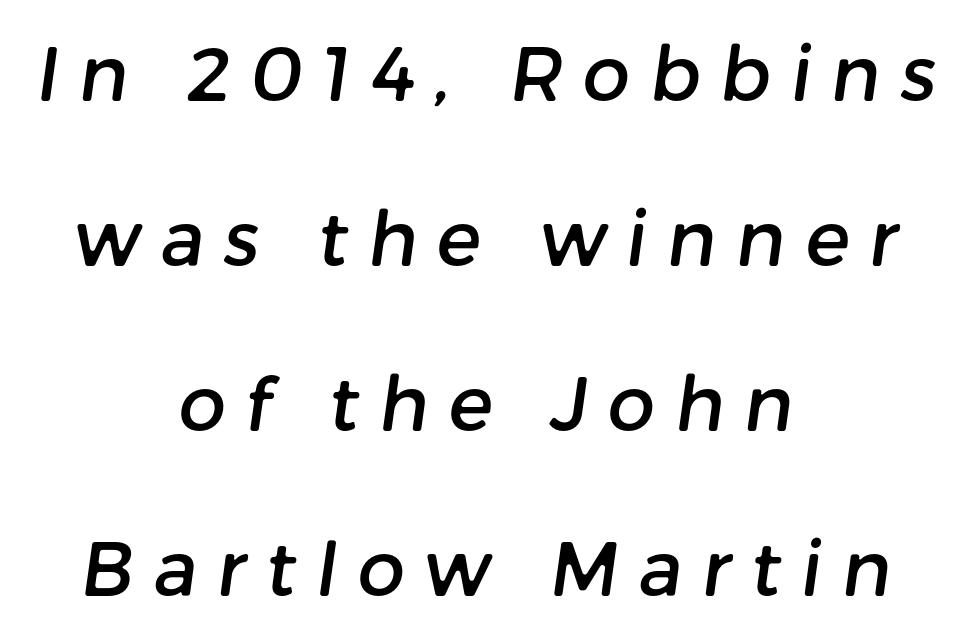
Q: Is the typeface a serif or a sans-serif typeface? A: Sans-serif.
Q: Is the text underlined? A: No.
Q: How is the paragraph aligned? A: Centered.
Q: Is the spacing between letters normal or unusually wide? A: Unusually wide.
Q: Is the spacing between lines tight, normal or loose? A: Loose.
Q: Width (condensed, normal, or wide)? A: Normal.
Q: Stroke contrast? A: Low.
Q: x-height? A: Medium.
Q: Monospaced? A: No.
